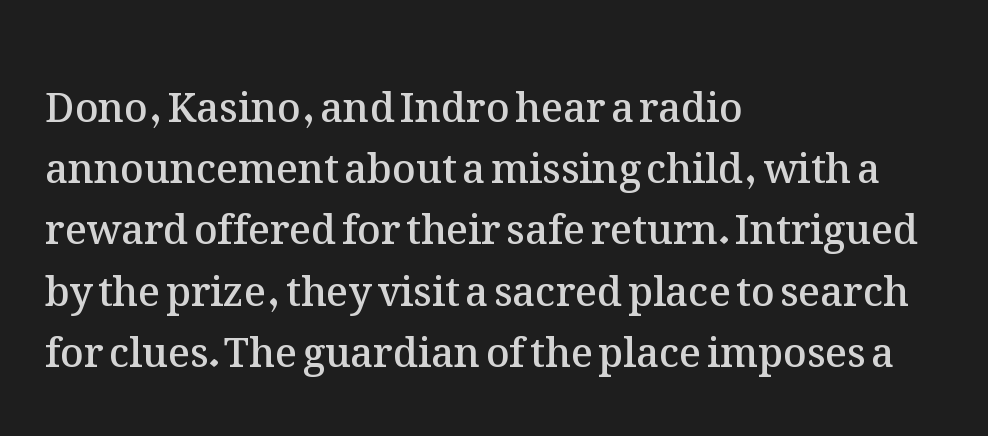
Q: Is the text bold? A: Semi-bold.
Q: Is the text italic (slanted)? A: No, it is upright.
Q: Is the text underlined? A: No.
Q: How is the paragraph aligned? A: Left-aligned.
Q: Is the spacing between letters normal or unusually wide? A: Normal.
Q: Is the spacing between lines tight, normal or loose? A: Normal.
Q: Width (condensed, normal, or wide)? A: Normal.
Q: Stroke contrast? A: Medium.
Q: x-height? A: Medium.
Q: Monospaced? A: No.
